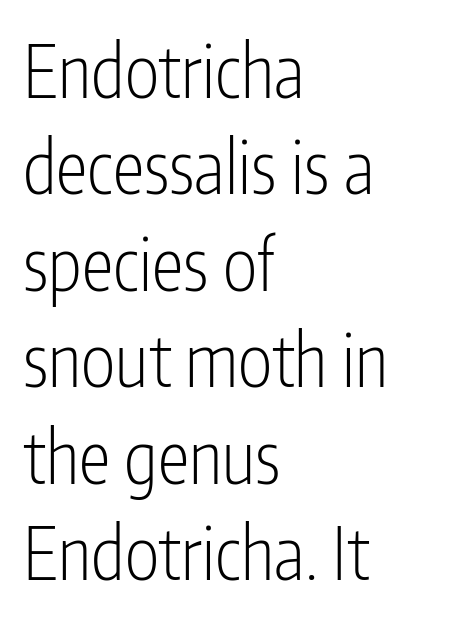
{"serif": "no", "italic": "no", "bold": "no", "weight": "light", "width": "condensed", "stroke_contrast": "low", "x_height": "medium", "monospaced": "no", "underline": "no", "align": "left", "line_spacing": "normal", "line_spacing_ratio": 1.34, "letter_spacing": "normal", "letter_spacing_em": 0.0, "glyph_px": 72}
